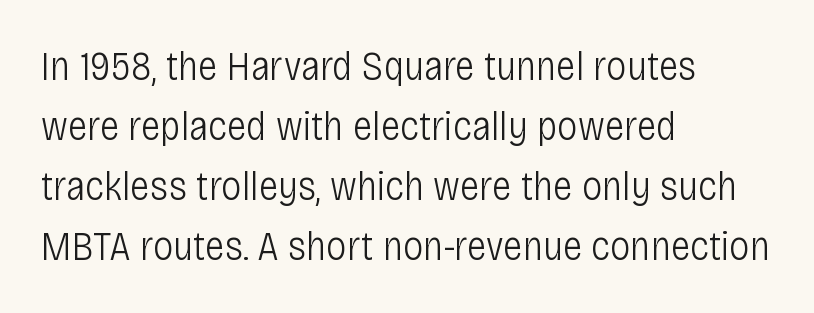
{"serif": "no", "italic": "no", "bold": "no", "weight": "light", "width": "condensed", "stroke_contrast": "low", "x_height": "large", "monospaced": "no", "underline": "no", "align": "left", "line_spacing": "normal", "line_spacing_ratio": 1.46, "letter_spacing": "normal", "letter_spacing_em": 0.0, "glyph_px": 41}
